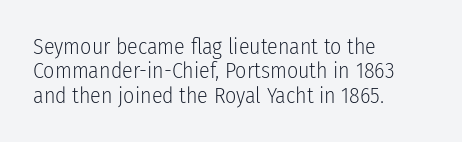
The image shows 22 px text type, upright; set left-aligned, tight line spacing (1.11x), normal letter spacing, not underlined.
